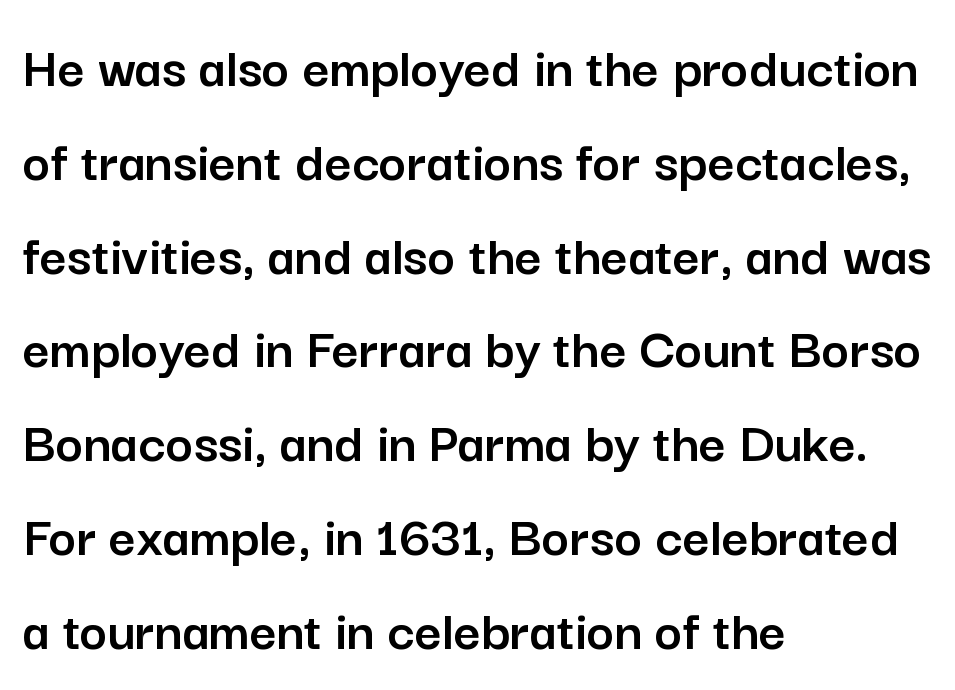
The image shows 59 px sans-serif type, upright; set left-aligned, normal line spacing (1.59x), normal letter spacing, not underlined; low stroke contrast and a medium x-height.
